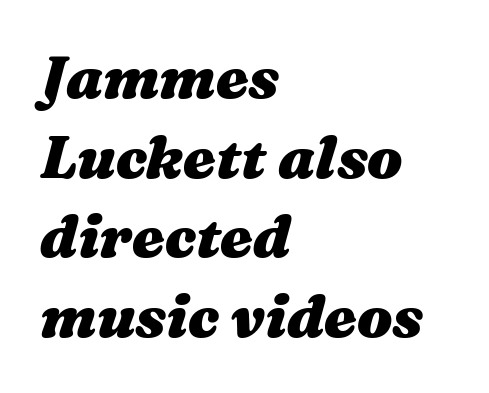
The image shows 59 px heavy, wide type, italic (leaning right); set left-aligned, normal line spacing (1.35x), normal letter spacing, not underlined; medium stroke contrast and a medium x-height.
